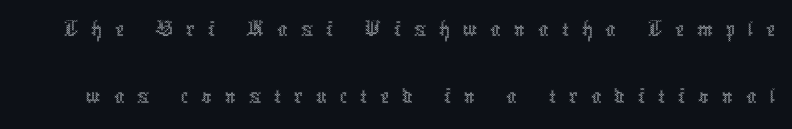
The image shows 50 px thin, condensed type, upright; set normal line spacing (1.34x), unusually wide letter spacing (+0.26 em), not underlined; a medium x-height.
